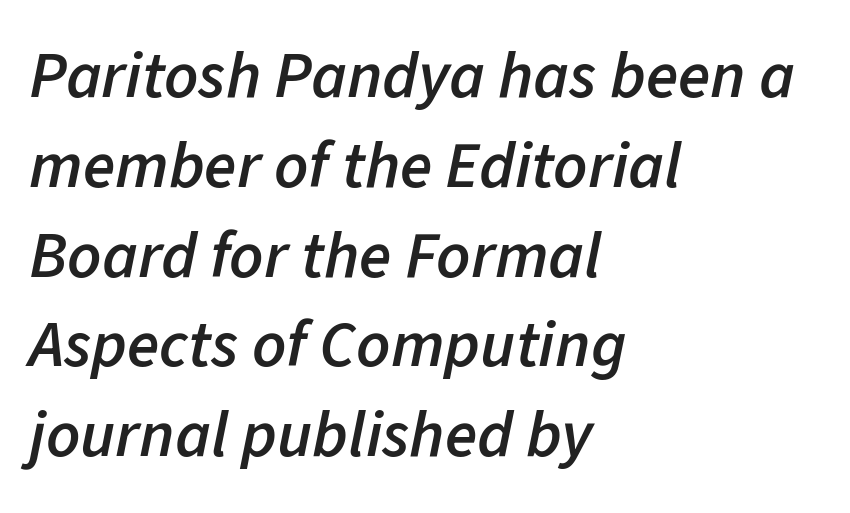
{"italic": "yes", "lean": "right", "slant_degrees": 11, "bold": "semi", "weight": "semibold", "width": "normal", "stroke_contrast": "low", "x_height": "medium", "monospaced": "no", "underline": "no", "align": "left", "line_spacing": "normal", "line_spacing_ratio": 1.36, "letter_spacing": "normal", "letter_spacing_em": 0.0, "glyph_px": 66}
